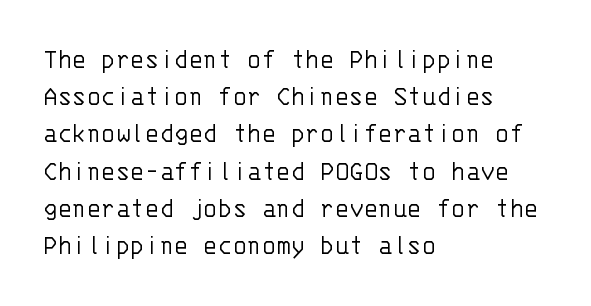
Q: Is the text bold? A: No.
Q: Is the text italic (slanted)? A: No, it is upright.
Q: Is the typeface a serif or a sans-serif typeface? A: Sans-serif.
Q: Is the text underlined? A: No.
Q: How is the paragraph aligned? A: Left-aligned.
Q: Is the spacing between letters normal or unusually wide? A: Normal.
Q: Width (condensed, normal, or wide)? A: Normal.
Q: Stroke contrast? A: Low.
Q: x-height? A: Large.
Q: Monospaced? A: Yes.
